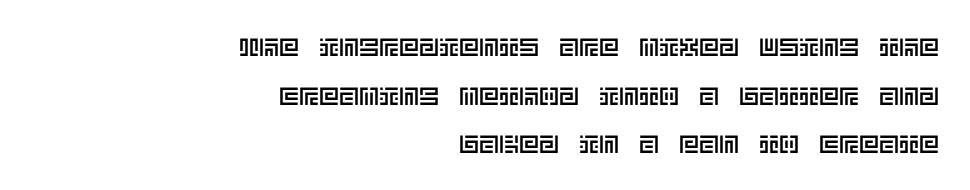
The image shows 25 px text type, upright; set right-aligned, loose line spacing (1.95x), normal letter spacing, not underlined.
